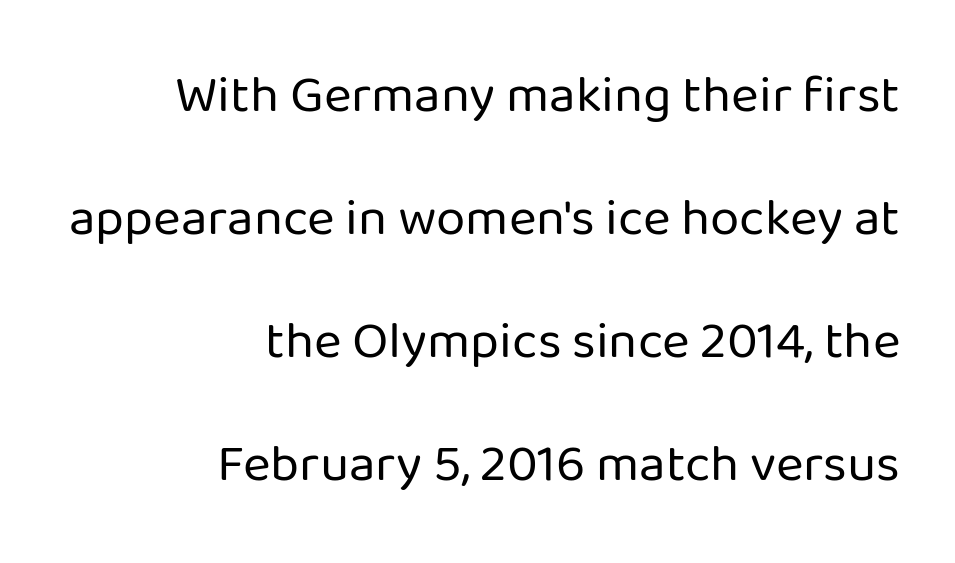
Q: Is the text bold? A: No.
Q: Is the text italic (slanted)? A: No, it is upright.
Q: Is the typeface a serif or a sans-serif typeface? A: Sans-serif.
Q: Is the text underlined? A: No.
Q: How is the paragraph aligned? A: Right-aligned.
Q: Is the spacing between letters normal or unusually wide? A: Normal.
Q: Is the spacing between lines tight, normal or loose? A: Loose.
Q: Width (condensed, normal, or wide)? A: Normal.
Q: Stroke contrast? A: Low.
Q: x-height? A: Medium.
Q: Monospaced? A: No.
